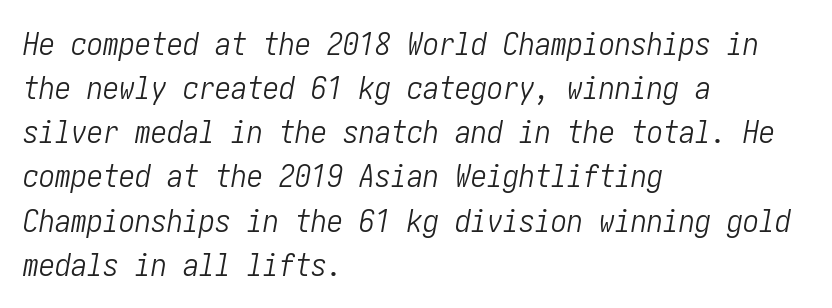
{"italic": "yes", "lean": "right", "slant_degrees": 10, "bold": "no", "weight": "light", "width": "condensed", "stroke_contrast": "low", "x_height": "medium", "underline": "no", "align": "left", "line_spacing": "normal", "line_spacing_ratio": 1.38, "letter_spacing": "normal", "letter_spacing_em": 0.0, "glyph_px": 32}
